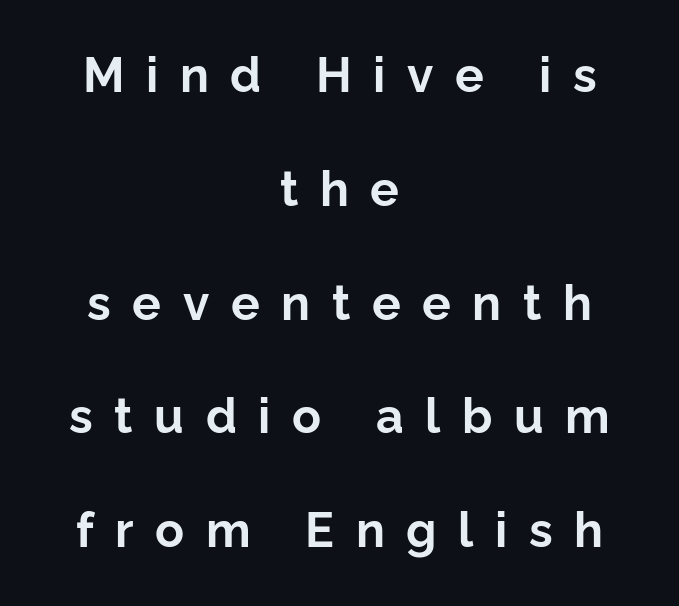
The image shows 48 px bold sans-serif type, upright; set centered, loose line spacing (2.37x), unusually wide letter spacing (+0.45 em), not underlined; low stroke contrast and a medium x-height.
